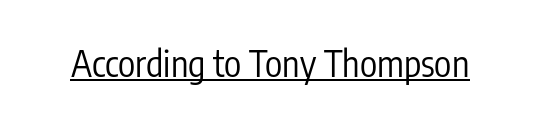
{"serif": "no", "italic": "no", "bold": "no", "weight": "regular", "width": "condensed", "stroke_contrast": "low", "x_height": "medium", "monospaced": "no", "underline": "yes", "letter_spacing": "normal", "letter_spacing_em": 0.0, "glyph_px": 36}
